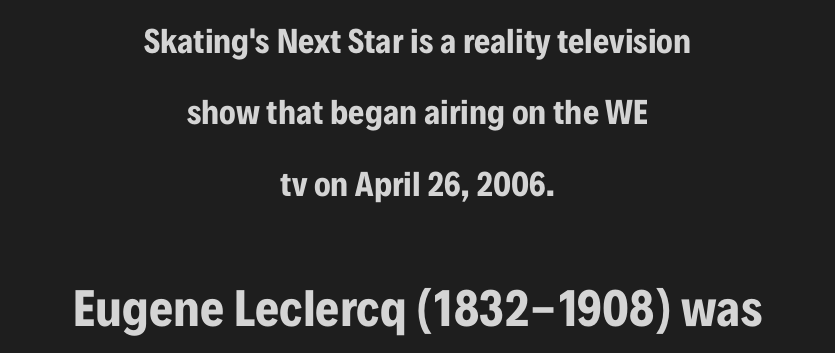
The image shows 52 px bold, condensed sans-serif type, upright; set centered, loose line spacing (2.04x), normal letter spacing, not underlined; the second (bottom) block is 1.49x larger; low stroke contrast and a medium x-height.
